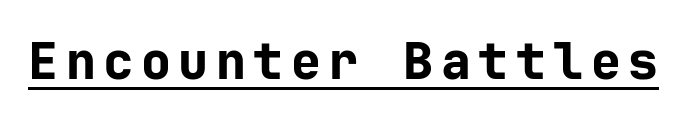
Typographic density is high because the face is bold. Check where the strokes stop: nothing finishes them off — pure sans. In designer terms, the underline attribute is active on this setting. The lettering stays uniformly vertical, giving the passage a roman look.
